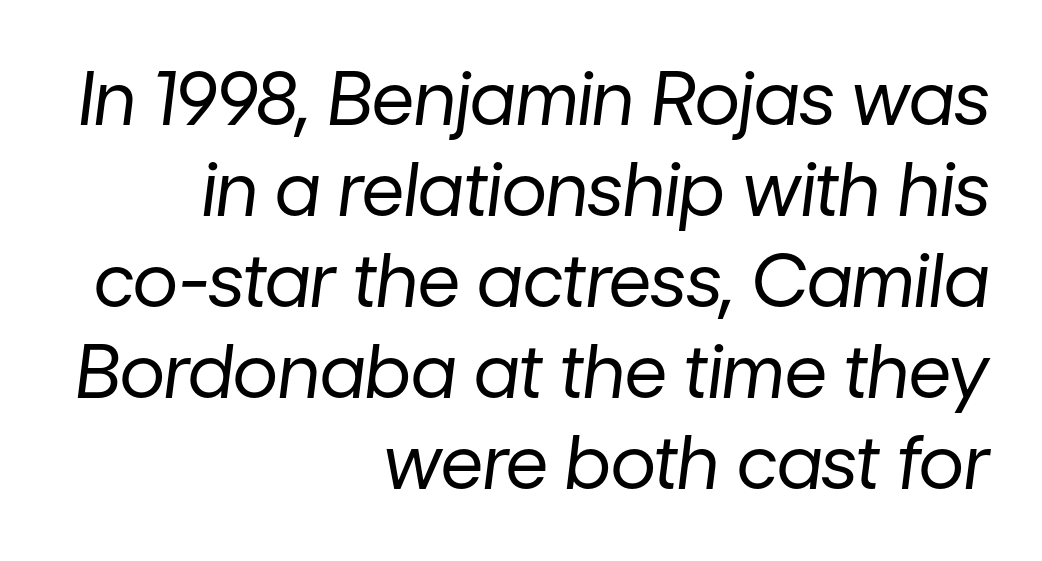
{"italic": "yes", "lean": "right", "slant_degrees": 7, "bold": "no", "weight": "regular", "width": "normal", "stroke_contrast": "low", "x_height": "medium", "monospaced": "no", "underline": "no", "align": "right", "line_spacing_ratio": 1.23, "letter_spacing": "normal", "letter_spacing_em": 0.0, "glyph_px": 74}
